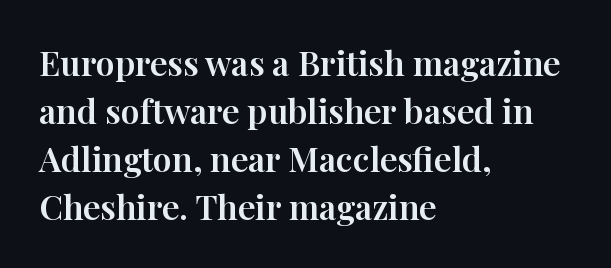
Each letter keeps its own natural width here, so spacing adapts to shape. All the whitespace from short lines collects on the right. The passage shown is typeset with a serif family. A roman cut, with each character standing at attention. The tracking reads as untouched default to a designer's eye. Leading: standard.
